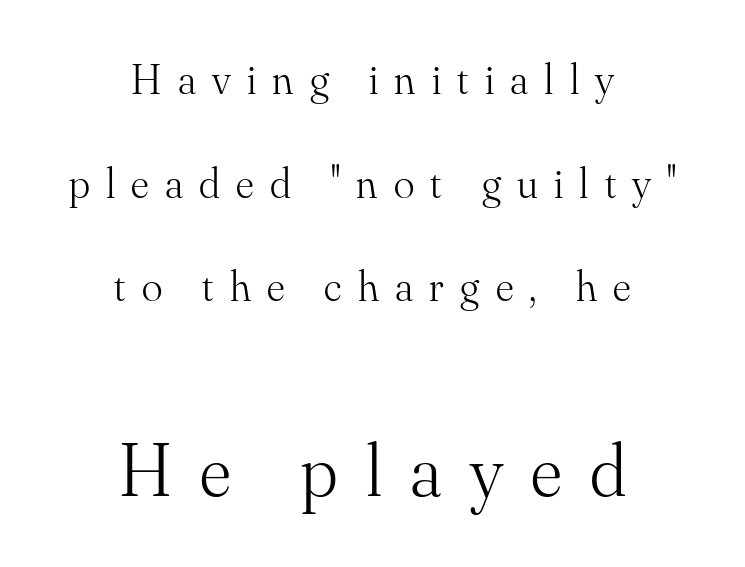
Q: Is the text bold? A: No.
Q: Is the text italic (slanted)? A: No, it is upright.
Q: Is the typeface a serif or a sans-serif typeface? A: Serif.
Q: Is the text underlined? A: No.
Q: How is the paragraph aligned? A: Centered.
Q: Is the spacing between letters normal or unusually wide? A: Unusually wide.
Q: Is the spacing between lines tight, normal or loose? A: Loose.
Q: Which block of text is set in a larger size, the first (top) or the second (bottom)? A: The second (bottom) one.
Q: Width (condensed, normal, or wide)? A: Normal.
Q: Stroke contrast? A: Medium.
Q: x-height? A: Small.
Q: Monospaced? A: No.
